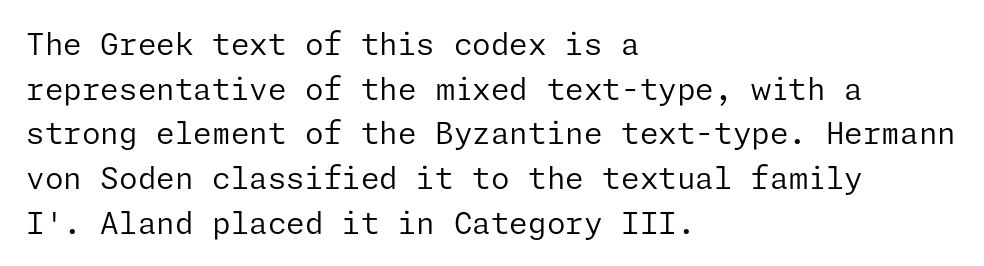
{"serif": "no", "italic": "no", "bold": "no", "weight": "regular", "width": "normal", "stroke_contrast": "low", "x_height": "medium", "underline": "no", "align": "left", "line_spacing": "normal", "line_spacing_ratio": 1.49, "letter_spacing": "normal", "letter_spacing_em": 0.0, "glyph_px": 30}
